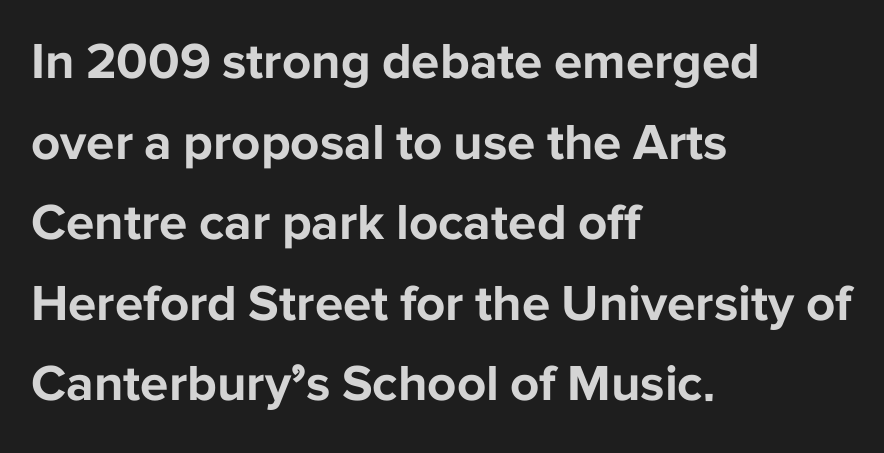
Q: Is the text bold? A: Yes.
Q: Is the text italic (slanted)? A: No, it is upright.
Q: Is the typeface a serif or a sans-serif typeface? A: Sans-serif.
Q: Is the text underlined? A: No.
Q: How is the paragraph aligned? A: Left-aligned.
Q: Is the spacing between letters normal or unusually wide? A: Normal.
Q: Is the spacing between lines tight, normal or loose? A: Normal.
Q: Width (condensed, normal, or wide)? A: Normal.
Q: Stroke contrast? A: Low.
Q: x-height? A: Medium.
Q: Monospaced? A: No.
